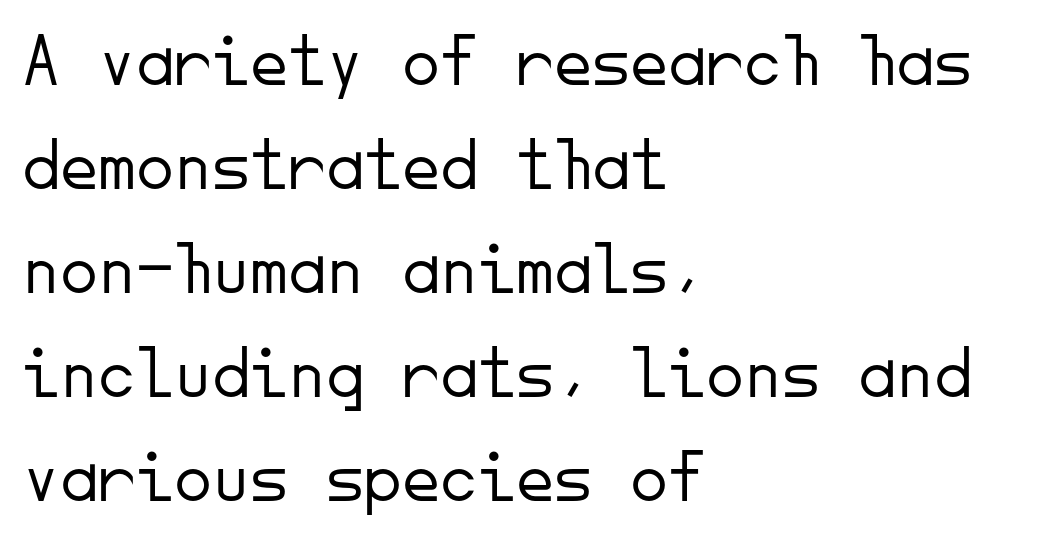
Glance below the letters and you will spot only blank space. Is the letter spacing exaggerated? No — it looks like the ordinary default. This sample uses an upright cut, with every glyph sitting square on the baseline. Short and long lines alike share a common starting point at left. Baseline-to-baseline distance is the conventional proportion of letter height.
